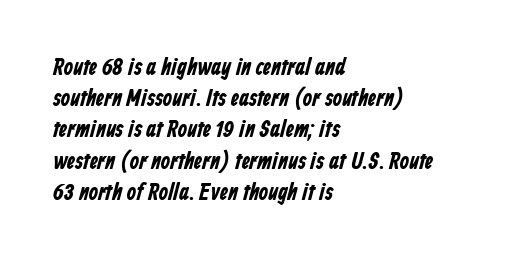
The image shows 24 px bold type; set left-aligned, normal line spacing (1.3x), normal letter spacing, not underlined.
